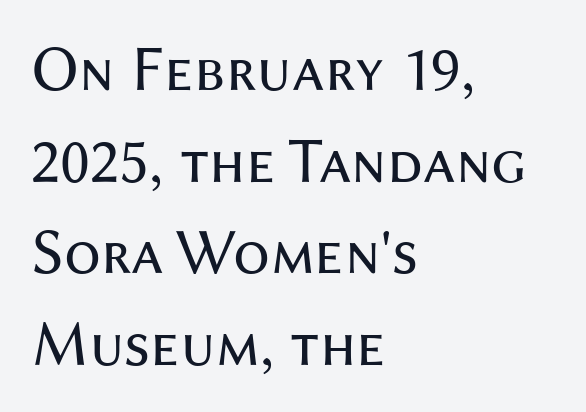
The image shows 65 px regular-weight sans-serif type, upright; set left-aligned, normal line spacing (1.41x), normal letter spacing, not underlined; medium stroke contrast and a medium x-height.
